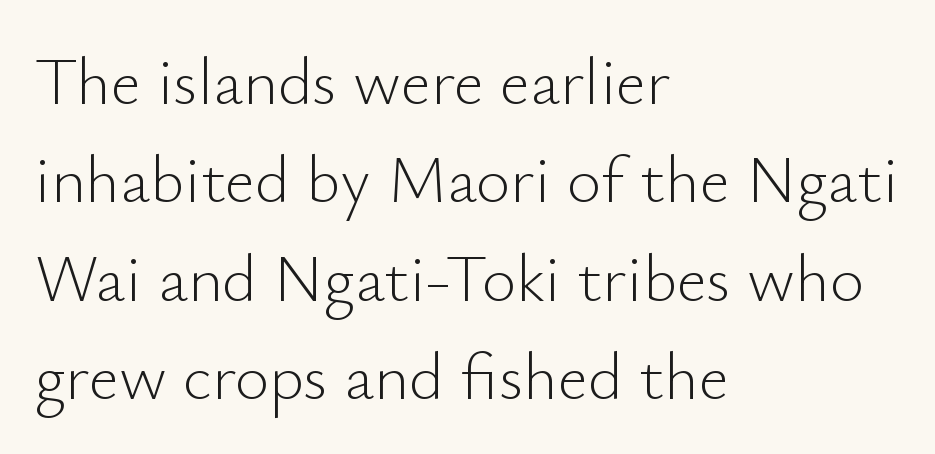
The image shows 66 px light sans-serif type, upright; set left-aligned, normal line spacing (1.49x), normal letter spacing, not underlined; low stroke contrast and a small x-height.
